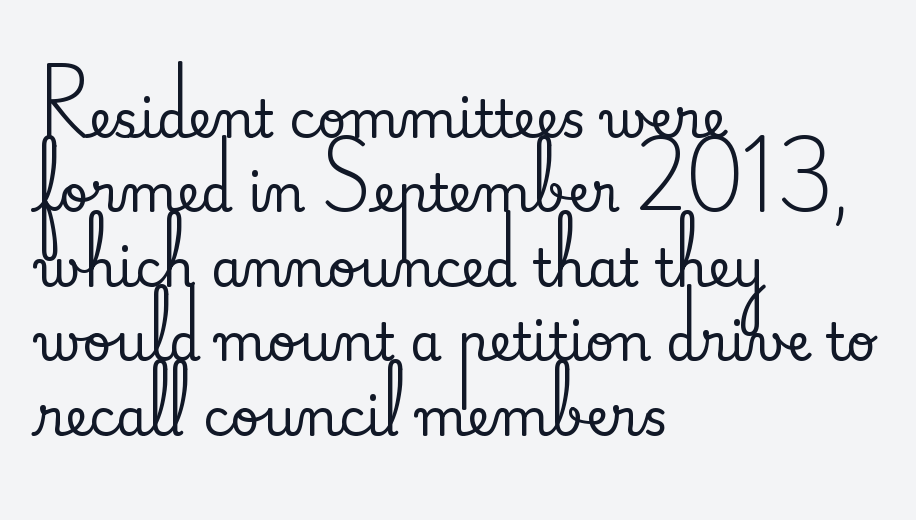
A typesetter would call this zero additional tracking. Regarding leading, the lines here are spaced in the standard way. The typesetter chose a ragged-right arrangement here. Any mark beneath the type? The region is blank.
